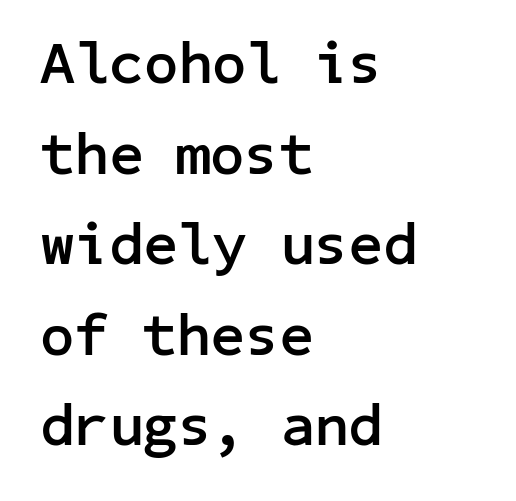
{"serif": "no", "italic": "no", "bold": "yes", "weight": "semibold", "width": "normal", "stroke_contrast": "low", "x_height": "medium", "underline": "no", "align": "left", "line_spacing": "normal", "line_spacing_ratio": 1.51, "letter_spacing": "normal", "letter_spacing_em": 0.0, "glyph_px": 60}
